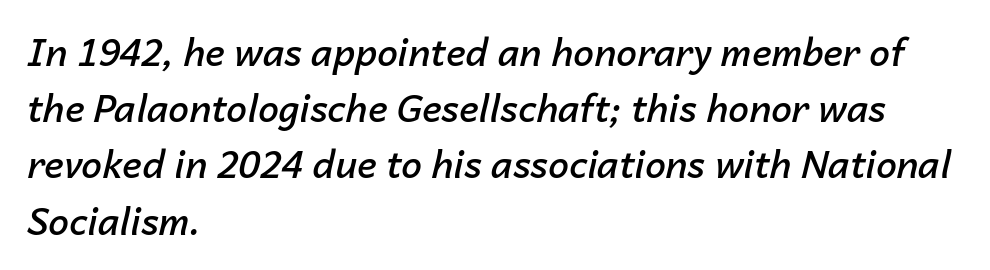
Characters follow at the spacing the type designer built in. Compared with ordinary roman type, these characters are visibly tilted. The lines in this sample share a left origin and differ only in where they stop. The baseline area is clear. This block has exactly the height ordinary leading produces.
